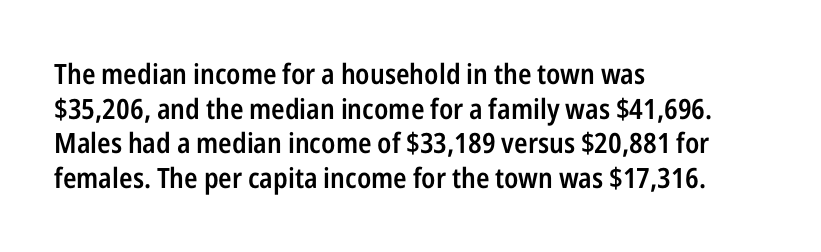
Q: Is the text bold? A: Semi-bold.
Q: Is the text italic (slanted)? A: No, it is upright.
Q: Is the typeface a serif or a sans-serif typeface? A: Sans-serif.
Q: Is the text underlined? A: No.
Q: How is the paragraph aligned? A: Left-aligned.
Q: Is the spacing between letters normal or unusually wide? A: Normal.
Q: Width (condensed, normal, or wide)? A: Condensed.
Q: Stroke contrast? A: Low.
Q: x-height? A: Medium.
Q: Monospaced? A: No.
